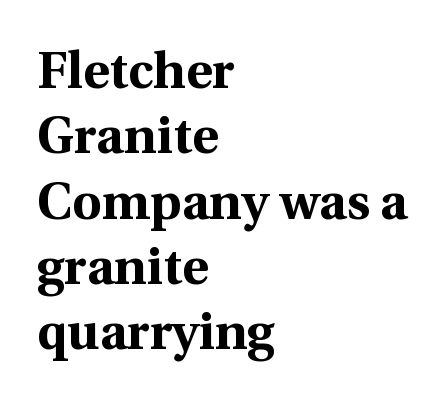
Q: Is the text bold? A: Yes.
Q: Is the text italic (slanted)? A: No, it is upright.
Q: Is the typeface a serif or a sans-serif typeface? A: Serif.
Q: Is the text underlined? A: No.
Q: How is the paragraph aligned? A: Left-aligned.
Q: Is the spacing between letters normal or unusually wide? A: Normal.
Q: Is the spacing between lines tight, normal or loose? A: Normal.
Q: Width (condensed, normal, or wide)? A: Normal.
Q: x-height? A: Medium.
Q: Monospaced? A: No.
